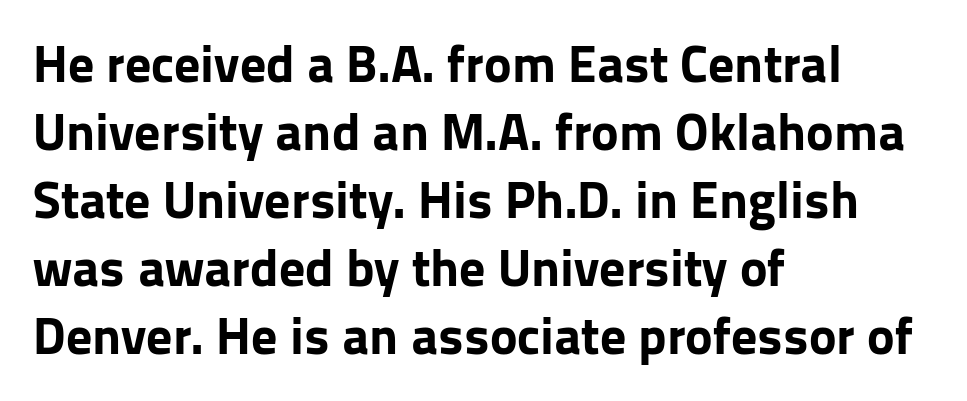
Is the letter spacing exaggerated? No — it looks like the ordinary default. The space directly below the letters is spotless. This is the regular roman posture of the typeface. How would I describe the line gaps? Plain and ordinary. The letters advance in unequal steps, a hallmark of proportional type.
